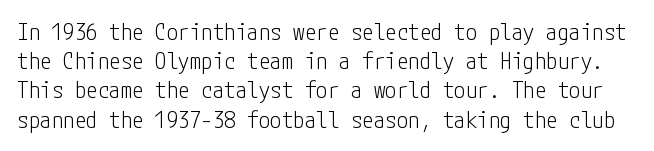
{"italic": "no", "bold": "no", "underline": "no", "line_spacing": "normal", "line_spacing_ratio": 1.27, "letter_spacing": "normal", "letter_spacing_em": 0.0, "glyph_px": 23}
